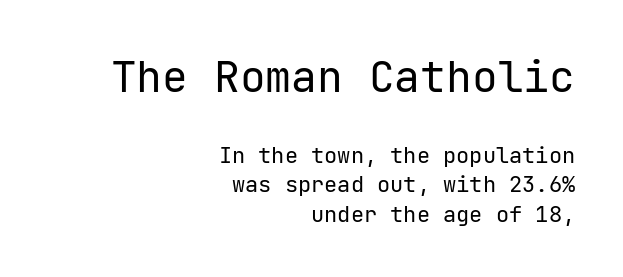
{"serif": "no", "italic": "no", "bold": "no", "weight": "regular", "width": "normal", "stroke_contrast": "low", "x_height": "medium", "underline": "no", "align": "right", "line_spacing": "normal", "line_spacing_ratio": 1.34, "letter_spacing": "normal", "letter_spacing_em": 0.0, "larger_block": "first", "size_ratio": 1.95, "glyph_px": 43}
